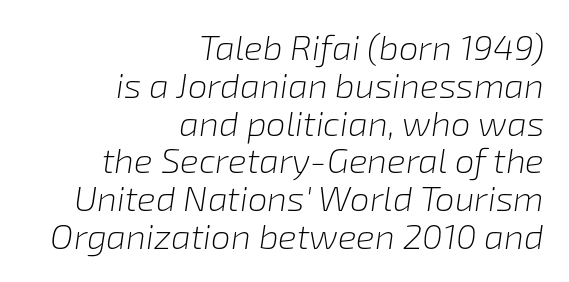
{"italic": "yes", "lean": "right", "slant_degrees": 8, "bold": "no", "weight": "light", "width": "normal", "stroke_contrast": "low", "x_height": "medium", "monospaced": "no", "underline": "no", "align": "right", "line_spacing": "tight", "line_spacing_ratio": 1.08, "letter_spacing": "normal", "letter_spacing_em": 0.0, "glyph_px": 35}
